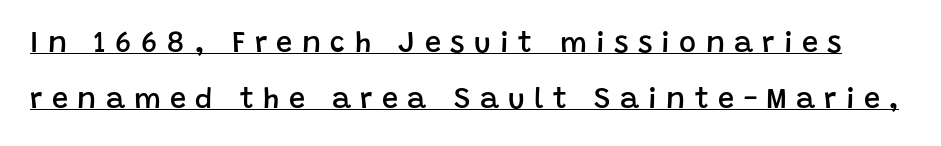
Q: Is the text bold? A: Semi-bold.
Q: Is the text italic (slanted)? A: No, it is upright.
Q: Is the typeface a serif or a sans-serif typeface? A: Sans-serif.
Q: Is the text underlined? A: Yes.
Q: Is the spacing between letters normal or unusually wide? A: Unusually wide.
Q: Is the spacing between lines tight, normal or loose? A: Loose.
Q: Width (condensed, normal, or wide)? A: Normal.
Q: Stroke contrast? A: Low.
Q: x-height? A: Large.
Q: Monospaced? A: No.
